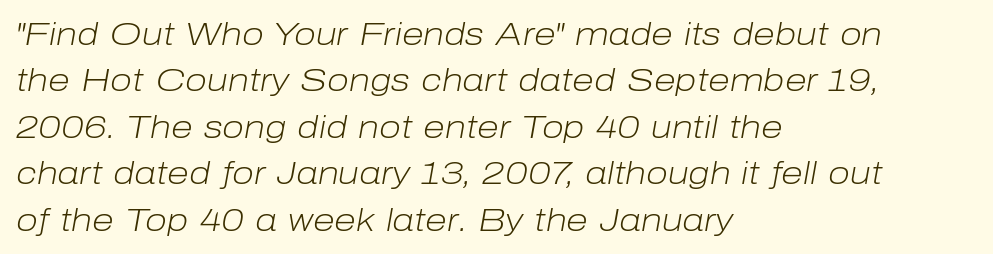
Q: Is the text bold? A: No.
Q: Is the text italic (slanted)? A: Yes, it leans right by about 10 degrees.
Q: Is the text underlined? A: No.
Q: How is the paragraph aligned? A: Left-aligned.
Q: Is the spacing between letters normal or unusually wide? A: Normal.
Q: Is the spacing between lines tight, normal or loose? A: Normal.
Q: Width (condensed, normal, or wide)? A: Normal.
Q: Stroke contrast? A: Low.
Q: x-height? A: Medium.
Q: Monospaced? A: No.
